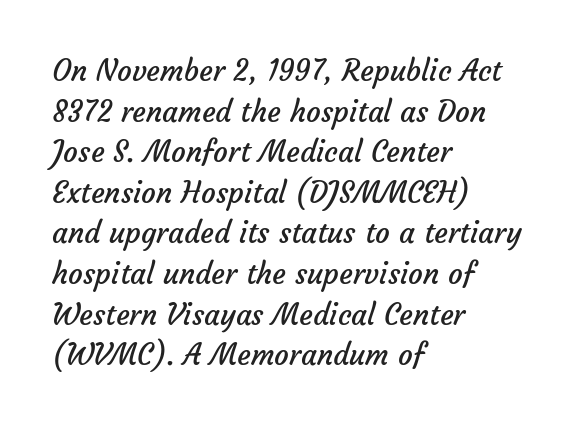
The space between consecutive lines is moderate. Between one letter and the next there's only the usual sliver of space. The face used here is a sans, in the tradition of grotesques and geometrics. A typesetter would call this proportional, since set widths differ per character. The passage shown is not underscored anywhere.
